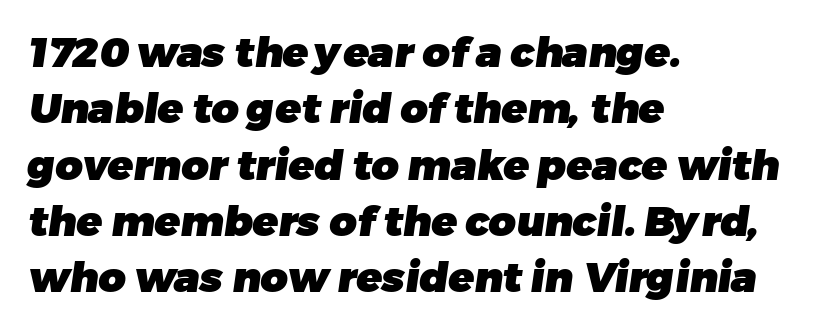
The image shows 42 px heavy sans-serif type; set left-aligned, normal line spacing (1.34x), normal letter spacing, not underlined; low stroke contrast and a medium x-height.
